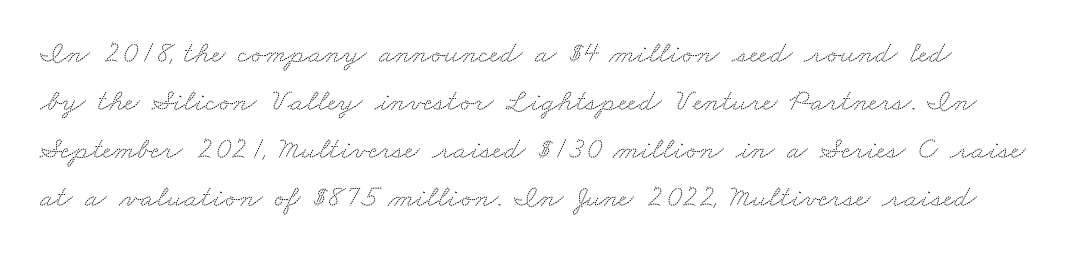
{"serif": "yes", "width": "wide", "stroke_contrast": "medium", "x_height": "small", "monospaced": "no", "underline": "no", "line_spacing": "normal", "line_spacing_ratio": 1.55, "letter_spacing": "normal", "letter_spacing_em": 0.0, "glyph_px": 31}
